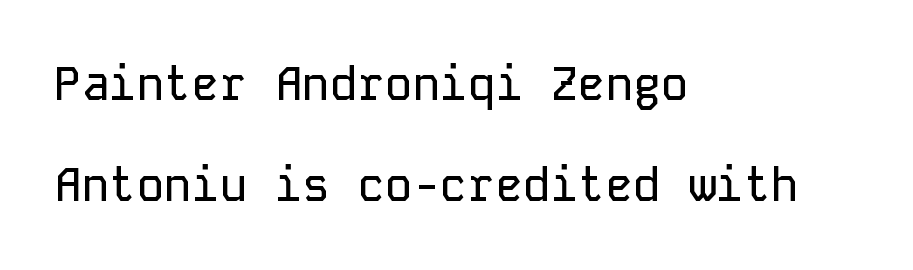
Q: Is the text italic (slanted)? A: No, it is upright.
Q: Is the typeface a serif or a sans-serif typeface? A: Sans-serif.
Q: Is the text underlined? A: No.
Q: How is the paragraph aligned? A: Left-aligned.
Q: Is the spacing between letters normal or unusually wide? A: Normal.
Q: Is the spacing between lines tight, normal or loose? A: Loose.
Q: Width (condensed, normal, or wide)? A: Normal.
Q: Stroke contrast? A: Low.
Q: x-height? A: Medium.
Q: Monospaced? A: Yes.
